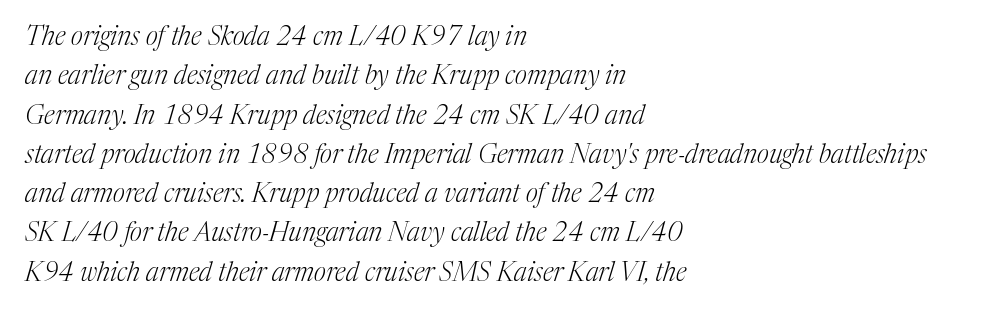
{"italic": "yes", "lean": "right", "slant_degrees": 17, "bold": "no", "underline": "no", "align": "left", "line_spacing": "normal", "line_spacing_ratio": 1.51, "letter_spacing": "normal", "letter_spacing_em": 0.0, "glyph_px": 26}
